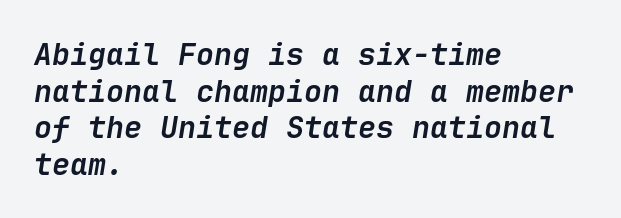
The image shows 30 px semibold type, italic (leaning right); set left-aligned, line spacing 1.22x, normal letter spacing, not underlined; low stroke contrast and a medium x-height.
